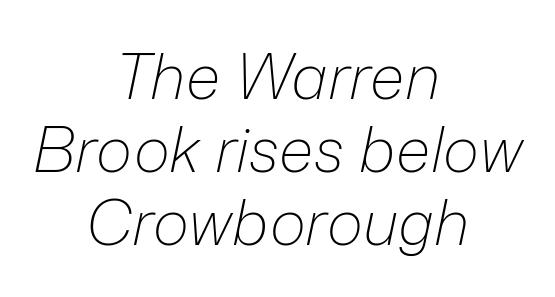
Q: Is the text bold? A: No.
Q: Is the text italic (slanted)? A: Yes, it leans right by about 12 degrees.
Q: Is the text underlined? A: No.
Q: How is the paragraph aligned? A: Centered.
Q: Is the spacing between letters normal or unusually wide? A: Normal.
Q: Width (condensed, normal, or wide)? A: Normal.
Q: Stroke contrast? A: Low.
Q: x-height? A: Medium.
Q: Monospaced? A: No.
